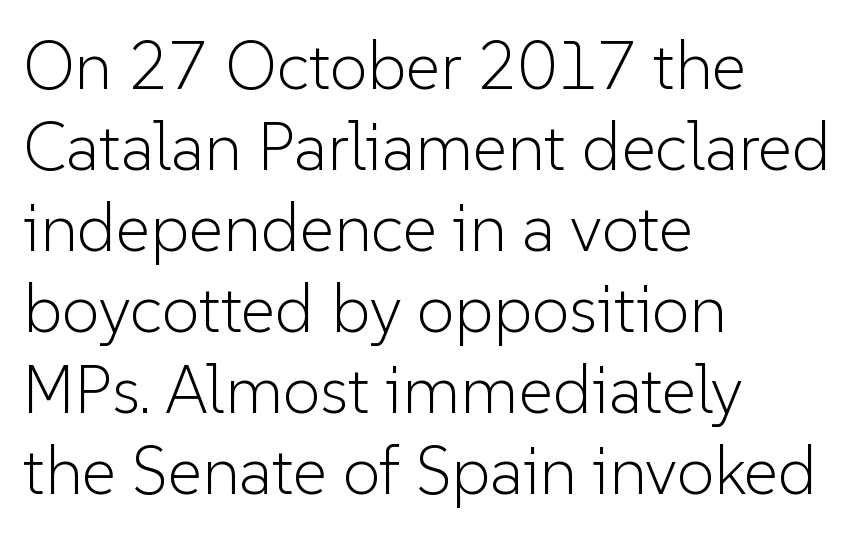
Q: Is the text bold? A: No.
Q: Is the text italic (slanted)? A: No, it is upright.
Q: Is the typeface a serif or a sans-serif typeface? A: Sans-serif.
Q: Is the text underlined? A: No.
Q: How is the paragraph aligned? A: Left-aligned.
Q: Is the spacing between letters normal or unusually wide? A: Normal.
Q: Width (condensed, normal, or wide)? A: Normal.
Q: Stroke contrast? A: Low.
Q: x-height? A: Medium.
Q: Monospaced? A: No.
